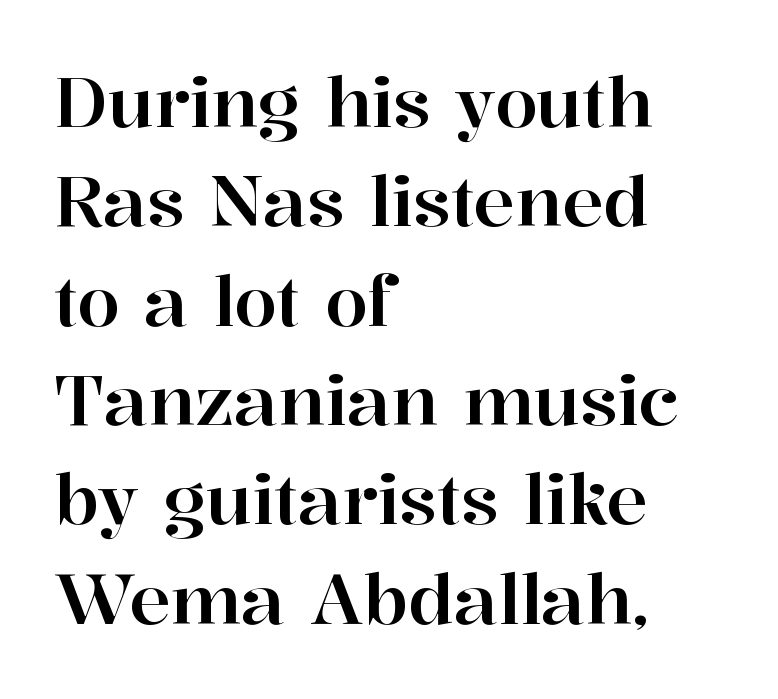
{"serif": "yes", "italic": "no", "width": "normal", "stroke_contrast": "high", "x_height": "medium", "monospaced": "no", "underline": "no", "align": "left", "line_spacing": "normal", "line_spacing_ratio": 1.44, "letter_spacing": "normal", "letter_spacing_em": 0.0, "glyph_px": 69}
